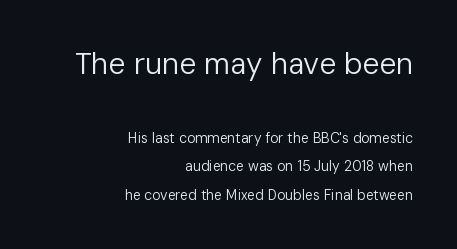
Q: Is the text bold? A: No.
Q: Is the text italic (slanted)? A: No, it is upright.
Q: Is the typeface a serif or a sans-serif typeface? A: Sans-serif.
Q: Is the text underlined? A: No.
Q: How is the paragraph aligned? A: Right-aligned.
Q: Is the spacing between letters normal or unusually wide? A: Normal.
Q: Is the spacing between lines tight, normal or loose? A: Loose.
Q: Which block of text is set in a larger size, the first (top) or the second (bottom)? A: The first (top) one.
Q: Width (condensed, normal, or wide)? A: Normal.
Q: Stroke contrast? A: Low.
Q: x-height? A: Medium.
Q: Monospaced? A: No.
